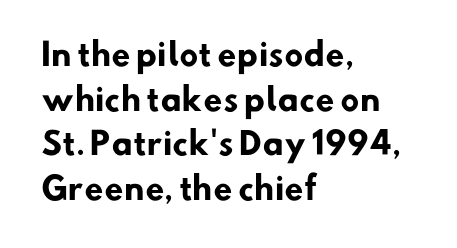
Q: Is the text bold? A: Yes.
Q: Is the typeface a serif or a sans-serif typeface? A: Sans-serif.
Q: Is the text underlined? A: No.
Q: How is the paragraph aligned? A: Left-aligned.
Q: Is the spacing between letters normal or unusually wide? A: Normal.
Q: Is the spacing between lines tight, normal or loose? A: Normal.
Q: Width (condensed, normal, or wide)? A: Normal.
Q: Stroke contrast? A: Low.
Q: x-height? A: Small.
Q: Monospaced? A: No.
